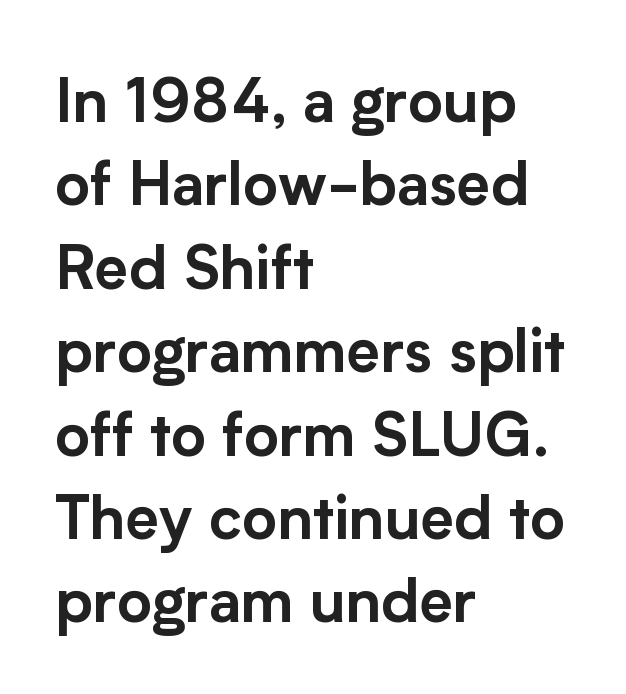
{"serif": "no", "italic": "no", "width": "normal", "stroke_contrast": "low", "x_height": "medium", "monospaced": "no", "underline": "no", "align": "left", "line_spacing": "normal", "line_spacing_ratio": 1.39, "letter_spacing": "normal", "letter_spacing_em": 0.0, "glyph_px": 60}
